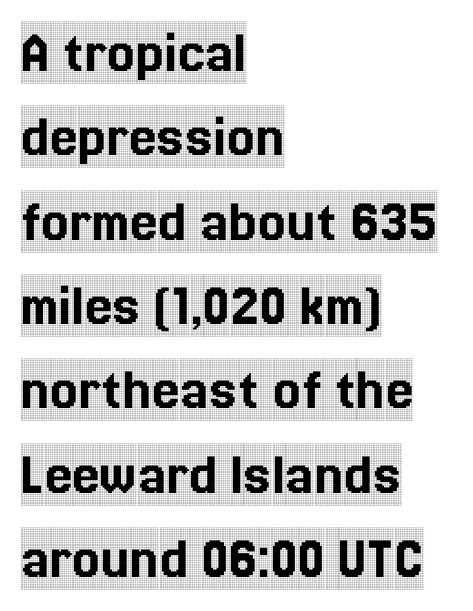
Is this a fixed-width face? No — the glyphs have proportional, varying widths. Compared with typical paragraphs, the rows here are spaced about the same. Font category for this specimen: serif. Tall strokes in this sample are plumb rather than angled. Quick note: underline off.
